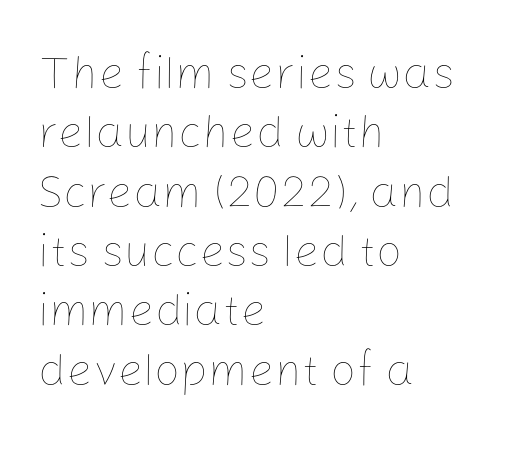
Weight: not bold — regular or lighter. The rag falls on the right side of this text block. This sample has the flowing, uneven cadence of proportional lettering. Summary of vertical rhythm: regular, with standard interline spacing.
